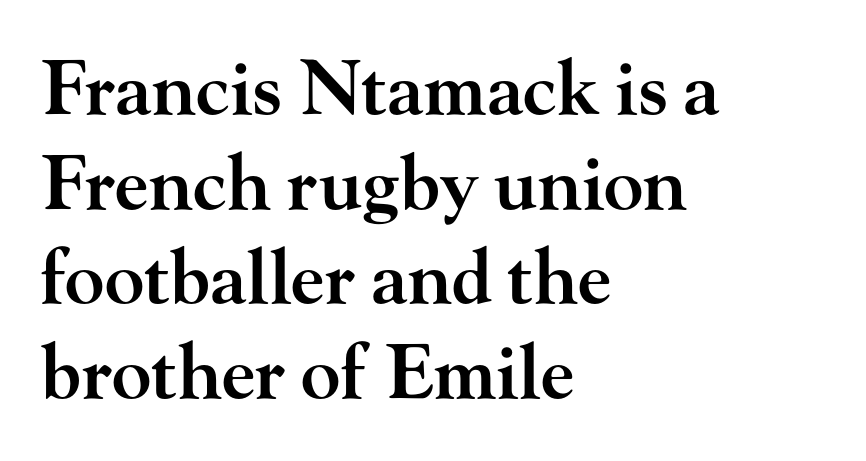
The image shows 74 px semibold, wide serif type, upright; set left-aligned, normal line spacing (1.28x), normal letter spacing, not underlined; high stroke contrast and a small x-height.
